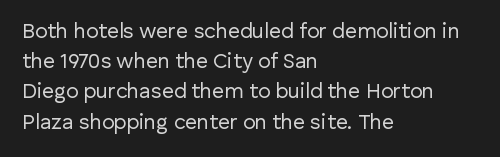
Q: Is the text bold? A: No.
Q: Is the text italic (slanted)? A: No, it is upright.
Q: Is the text underlined? A: No.
Q: How is the paragraph aligned? A: Left-aligned.
Q: Is the spacing between letters normal or unusually wide? A: Normal.
Q: Is the spacing between lines tight, normal or loose? A: Normal.
